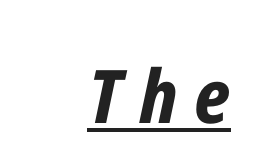
Q: Is the text bold? A: Yes.
Q: Is the text italic (slanted)? A: Yes, it leans right by about 12 degrees.
Q: Is the text underlined? A: Yes.
Q: Is the spacing between letters normal or unusually wide? A: Unusually wide.
Q: Width (condensed, normal, or wide)? A: Condensed.
Q: Stroke contrast? A: Low.
Q: x-height? A: Medium.
Q: Monospaced? A: No.
